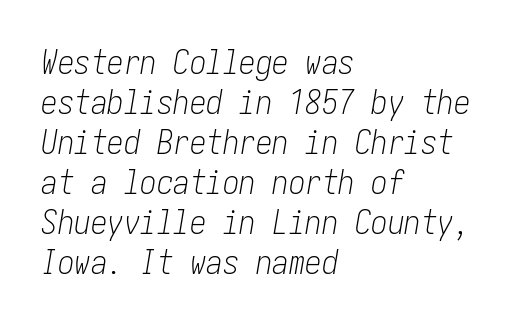
Q: Is the text bold? A: No.
Q: Is the text italic (slanted)? A: Yes, it leans right by about 10 degrees.
Q: Is the text underlined? A: No.
Q: How is the paragraph aligned? A: Left-aligned.
Q: Is the spacing between letters normal or unusually wide? A: Normal.
Q: Width (condensed, normal, or wide)? A: Condensed.
Q: Stroke contrast? A: Low.
Q: x-height? A: Medium.
